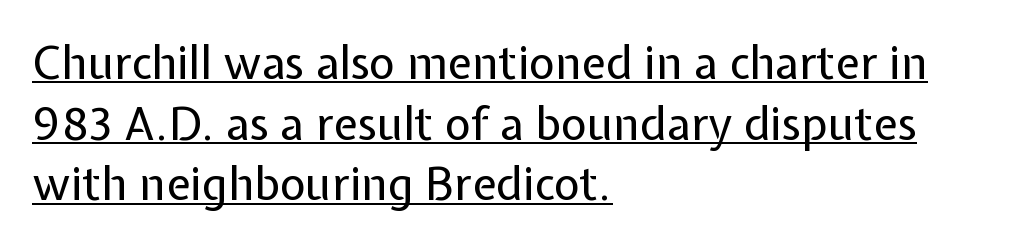
Is this a fixed-width face? No — the glyphs have proportional, varying widths. A normal amount of white space separates one row of letters from the next. Is the letter spacing exaggerated? No — it looks like the ordinary default. Decoration check: the copy is underlined. You can tell from the bare stems that sans-serif type was used.
